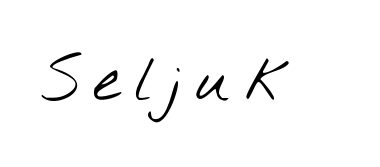
{"serif": "no", "bold": "no", "weight": "light", "width": "wide", "stroke_contrast": "low", "x_height": "small", "monospaced": "no", "underline": "no", "letter_spacing": "wide", "letter_spacing_em": 0.23, "glyph_px": 63}
